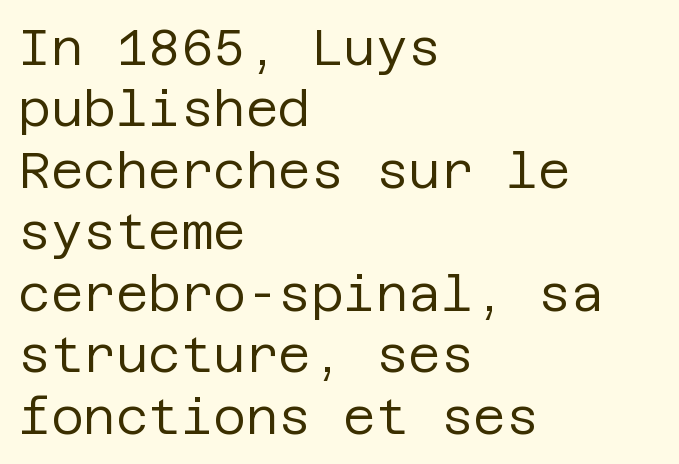
Lines of text with bare space underneath. To sum up the face: it is a sans, with no serifs. Leftover space on each line is placed entirely after the last word. The letters stand straight up with perfectly vertical stems. Weight class: somewhere from thin through regular.
